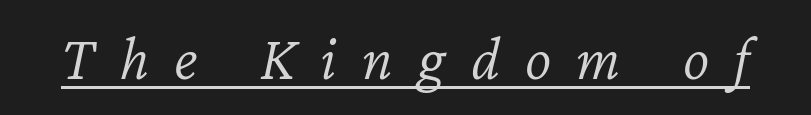
Q: Is the text bold? A: No.
Q: Is the text italic (slanted)? A: Yes, it leans right by about 12 degrees.
Q: Is the text underlined? A: Yes.
Q: Is the spacing between letters normal or unusually wide? A: Unusually wide.
Q: Width (condensed, normal, or wide)? A: Normal.
Q: Stroke contrast? A: Low.
Q: x-height? A: Medium.
Q: Monospaced? A: No.
